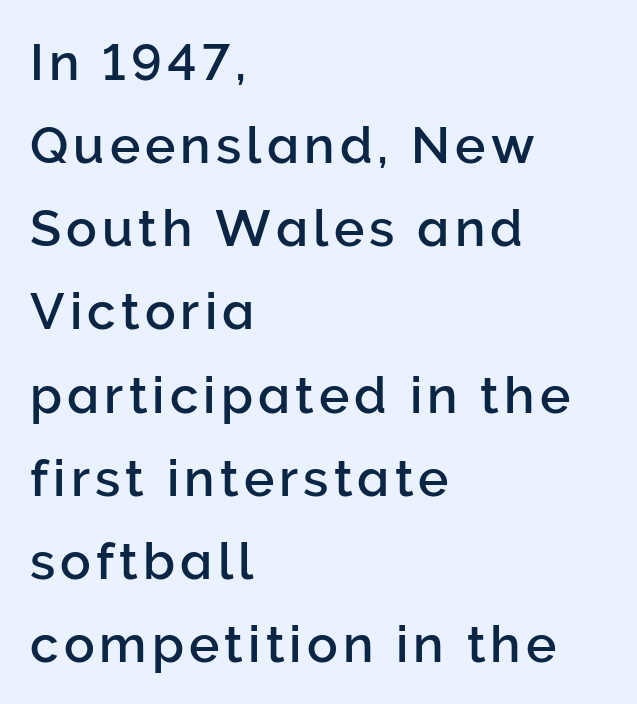
The image shows 51 px sans-serif type, upright; set left-aligned, normal line spacing (1.63x), not underlined; low stroke contrast and a medium x-height.
